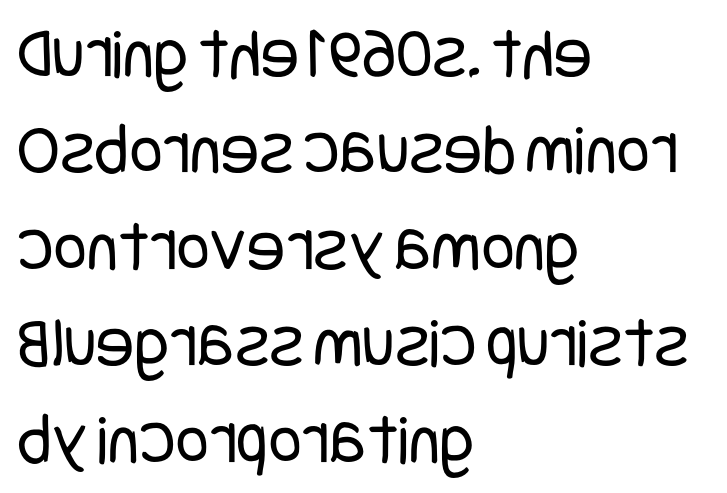
{"serif": "no", "italic": "no", "bold": "no", "weight": "regular", "width": "condensed", "stroke_contrast": "low", "x_height": "large", "underline": "no", "align": "left", "line_spacing": "normal", "line_spacing_ratio": 1.34, "letter_spacing": "normal", "letter_spacing_em": 0.0, "glyph_px": 72}
